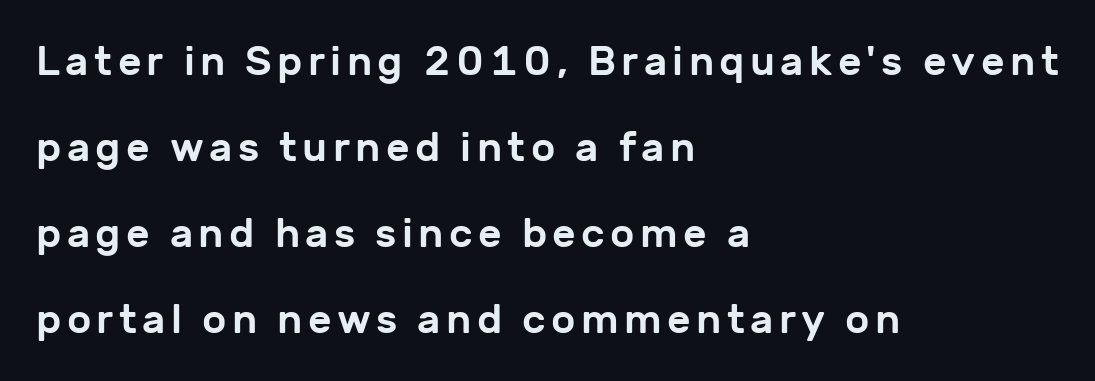
The image shows 41 px sans-serif type, upright; set left-aligned, loose line spacing (2.1x), not underlined; low stroke contrast and a medium x-height.
